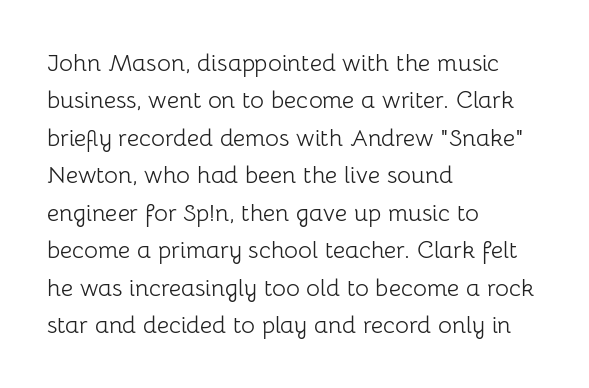
Evenly set lines give the paragraph a standard silhouette. Here the glyphs are tracked normally, forming tight word shapes. Rule under the text: the space is simply empty. Italic? Not at all — the glyphs are vertical. These glyphs show unthickened strokes, regular width or finer.
